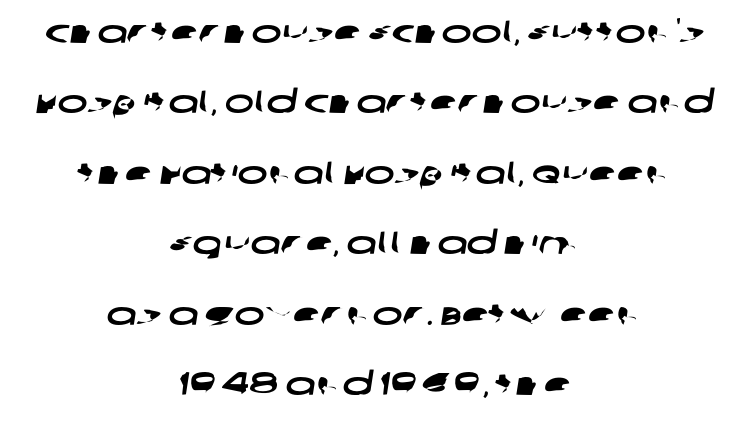
The image shows 32 px wide sans-serif type; set centered, loose line spacing (2.2x), normal letter spacing, not underlined; low stroke contrast and a large x-height.
